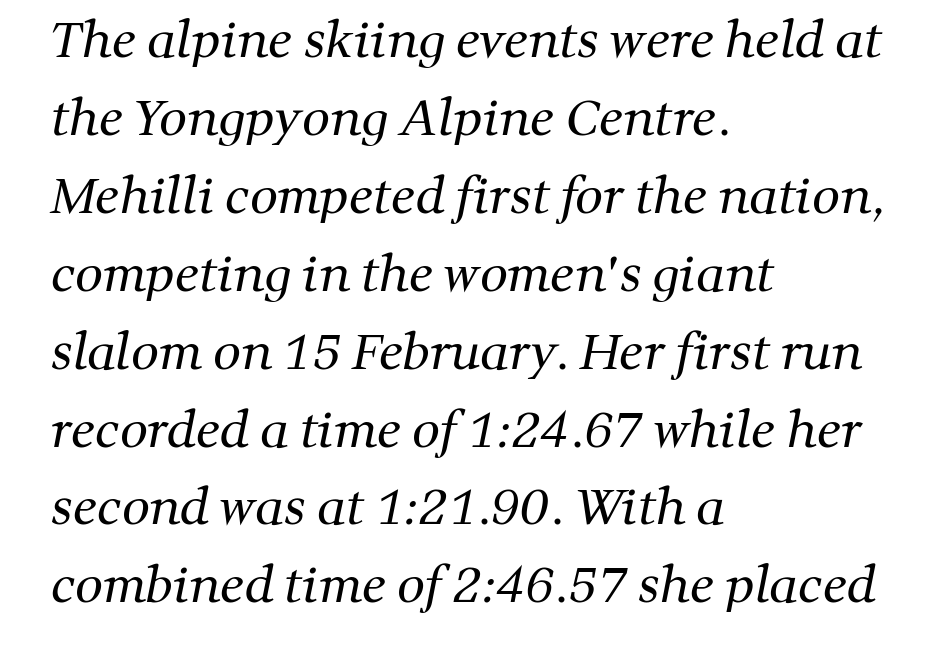
{"serif": "yes", "bold": "no", "weight": "regular", "width": "normal", "stroke_contrast": "medium", "x_height": "medium", "monospaced": "no", "underline": "no", "align": "left", "line_spacing": "normal", "line_spacing_ratio": 1.59, "letter_spacing": "normal", "letter_spacing_em": 0.0, "glyph_px": 49}
